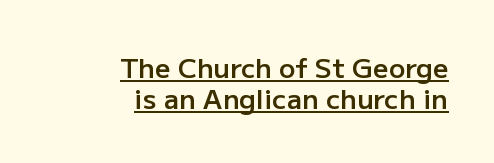
{"italic": "no", "bold": "semi", "underline": "yes", "align": "right", "line_spacing": "tight", "line_spacing_ratio": 1.14, "letter_spacing": "normal", "letter_spacing_em": 0.0, "glyph_px": 27}
